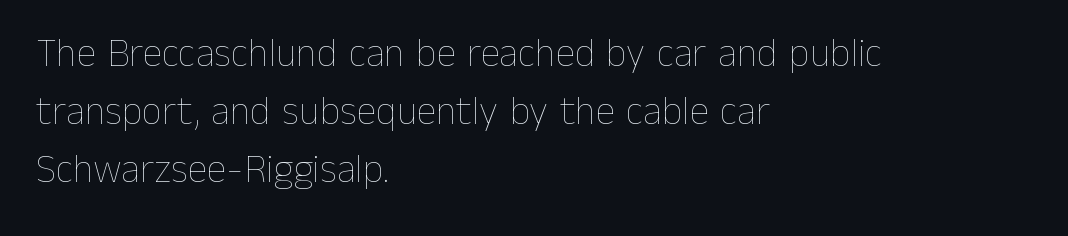
Q: Is the text bold? A: No.
Q: Is the text italic (slanted)? A: No, it is upright.
Q: Is the text underlined? A: No.
Q: How is the paragraph aligned? A: Left-aligned.
Q: Is the spacing between letters normal or unusually wide? A: Normal.
Q: Is the spacing between lines tight, normal or loose? A: Normal.
Q: Width (condensed, normal, or wide)? A: Normal.
Q: Stroke contrast? A: Low.
Q: x-height? A: Medium.
Q: Monospaced? A: No.
